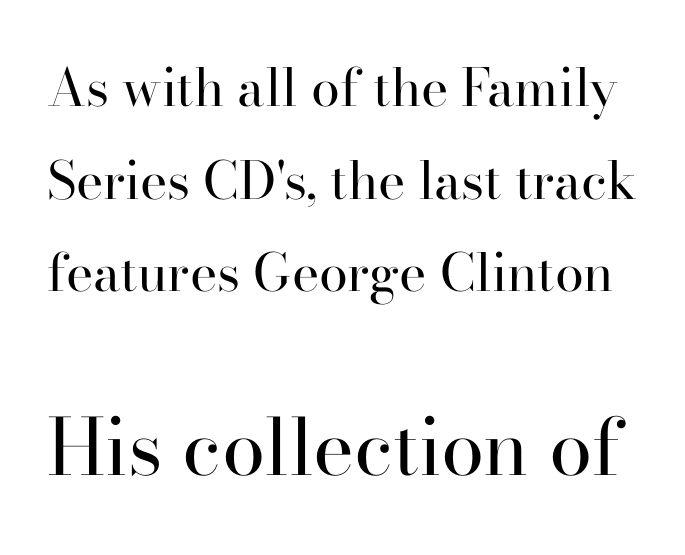
The image shows 78 px regular-weight serif type, upright; set line spacing 1.78x, normal letter spacing, not underlined; the second (bottom) block is 1.5x larger; high stroke contrast and a small x-height.
